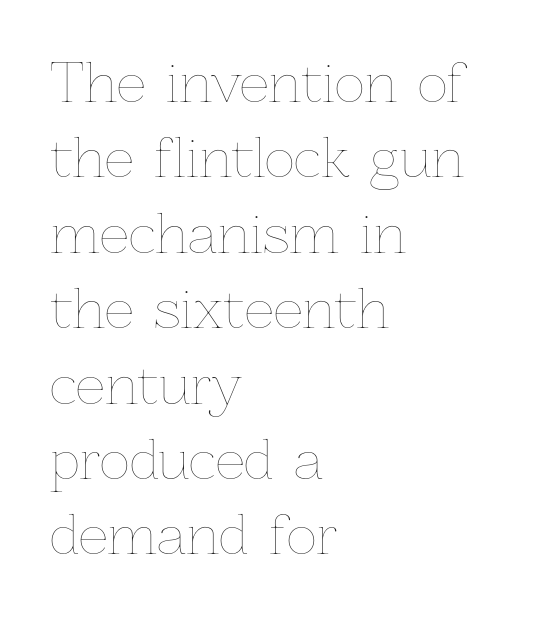
{"italic": "no", "bold": "no", "weight": "thin", "width": "normal", "stroke_contrast": "low", "x_height": "medium", "monospaced": "no", "underline": "no", "align": "left", "line_spacing": "normal", "line_spacing_ratio": 1.45, "letter_spacing": "normal", "letter_spacing_em": 0.0, "glyph_px": 52}
